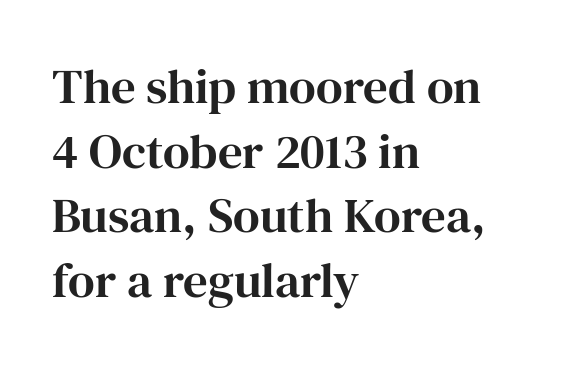
{"serif": "yes", "italic": "no", "width": "normal", "stroke_contrast": "high", "x_height": "medium", "monospaced": "no", "underline": "no", "align": "left", "line_spacing": "normal", "line_spacing_ratio": 1.32, "letter_spacing": "normal", "letter_spacing_em": 0.0, "glyph_px": 49}
